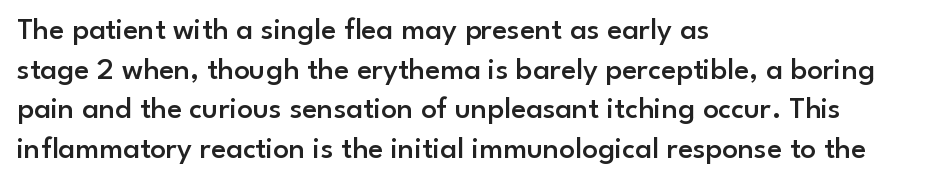
{"serif": "no", "italic": "no", "bold": "semi", "weight": "semibold", "width": "normal", "stroke_contrast": "low", "x_height": "small", "monospaced": "no", "underline": "no", "align": "left", "line_spacing": "normal", "line_spacing_ratio": 1.28, "letter_spacing": "normal", "letter_spacing_em": 0.0, "glyph_px": 31}
